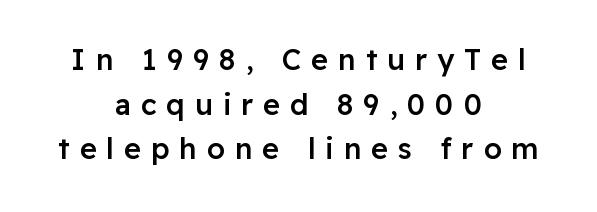
Summary of weight: moderately heavy, a semibold. A clean baseline with only descenders dipping below it. The space between consecutive lines is moderate. A typesetter would call this heavily tracked-out type. Font category for this specimen: sans-serif. The whitespace from short lines is split evenly between both sides.
